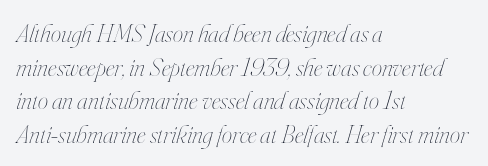
The image shows 26 px text type, italic (leaning right); set left-aligned, normal line spacing (1.29x), normal letter spacing, not underlined.
